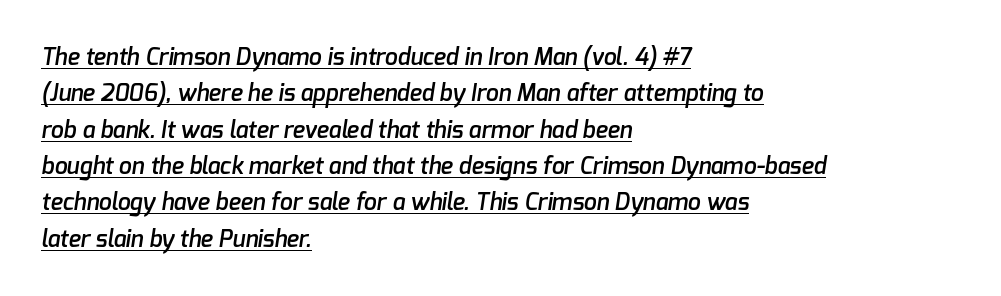
The image shows 23 px text type; set left-aligned, normal line spacing (1.58x), normal letter spacing, underlined.
